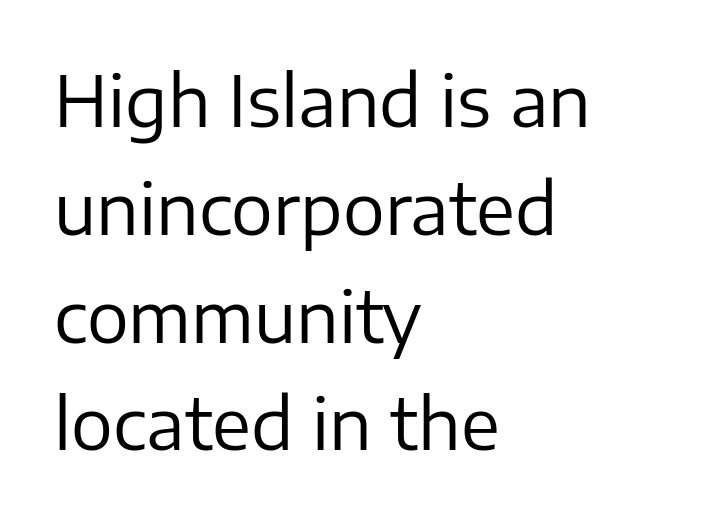
The text block is weighted toward the left margin, trailing off unevenly rightward. Weight: regular or lighter. Italic? Not at all — the glyphs are vertical. Classification — sans serif. The rendering uses natural spacing where letterforms have individual widths. Characters follow at the spacing the type designer built in.
